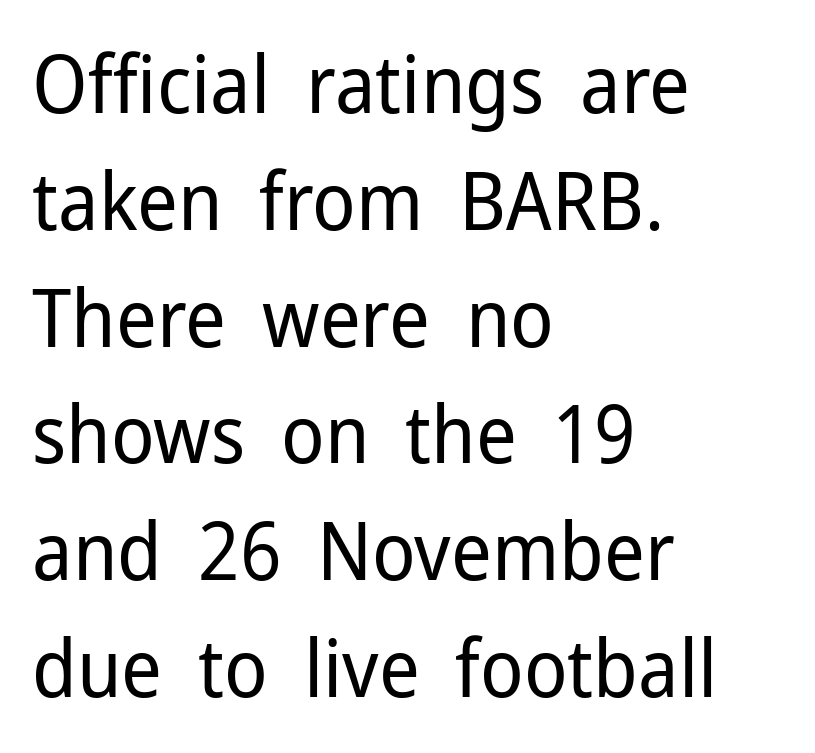
The image shows 80 px regular-weight sans-serif type, upright; set left-aligned, normal line spacing (1.46x), normal letter spacing, not underlined; low stroke contrast and a medium x-height.
